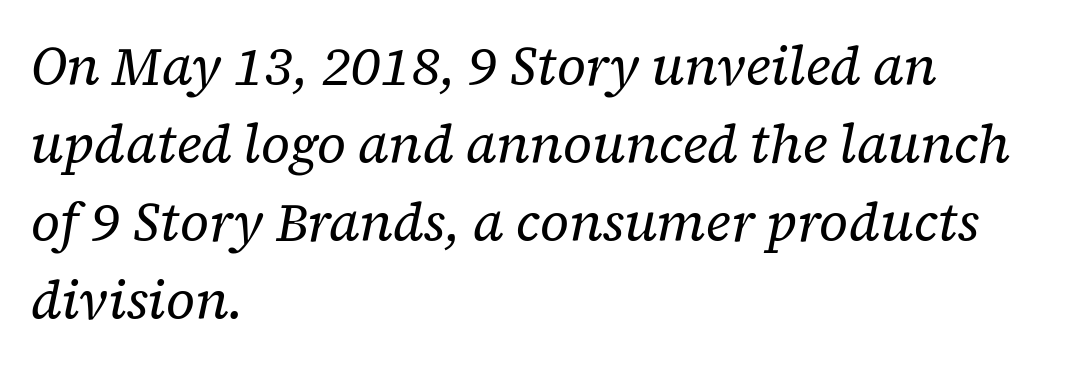
Typeset ragged right — the left edge is the straight one. The strokes are not fattened; the text isn't bold. Standard letterfit; no display-style spreading of the glyphs. Descenders are the only things crossing below the line. The face used here has a pronounced slope to its letters.
